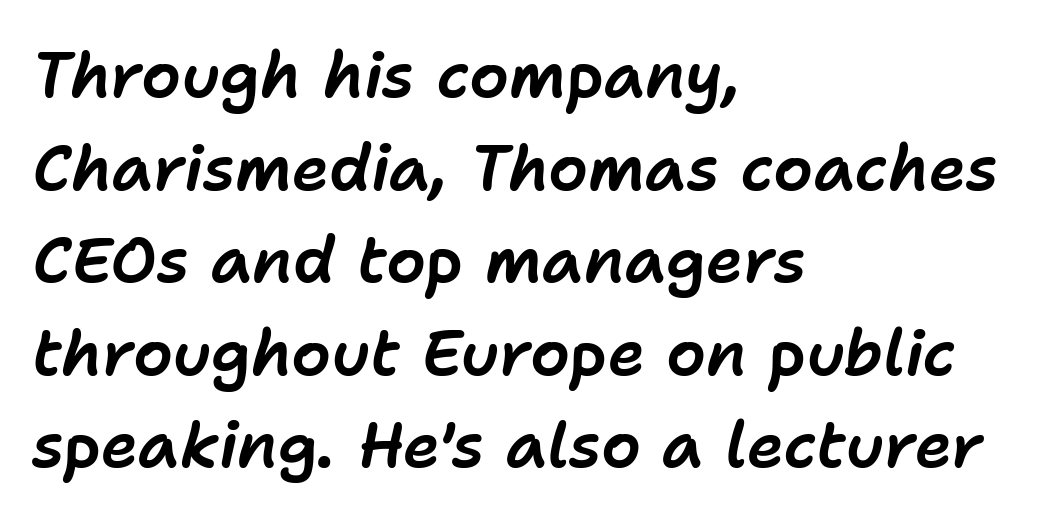
Q: Is the text italic (slanted)? A: Yes, it leans right by about 11 degrees.
Q: Is the text underlined? A: No.
Q: How is the paragraph aligned? A: Left-aligned.
Q: Is the spacing between letters normal or unusually wide? A: Normal.
Q: Is the spacing between lines tight, normal or loose? A: Normal.
Q: Width (condensed, normal, or wide)? A: Normal.
Q: Stroke contrast? A: Low.
Q: x-height? A: Medium.
Q: Monospaced? A: No.
